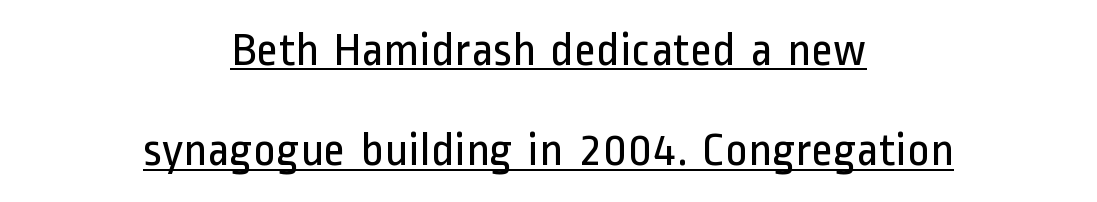
{"serif": "no", "italic": "no", "bold": "no", "weight": "regular", "width": "condensed", "stroke_contrast": "low", "x_height": "medium", "monospaced": "no", "underline": "yes", "align": "center", "line_spacing": "loose", "line_spacing_ratio": 2.09, "letter_spacing": "normal", "letter_spacing_em": 0.0, "glyph_px": 48}
